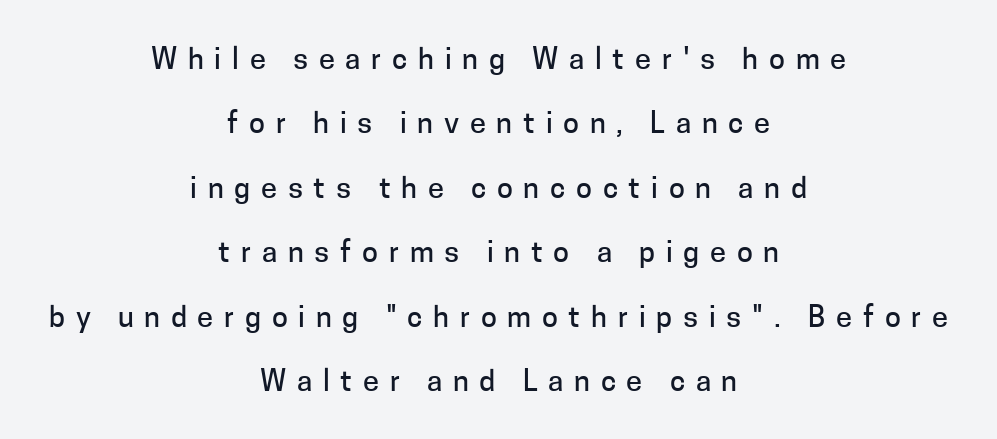
The passage shown stacks its lines with a broad gap. Every character sits straight up, as roman type does. Think of a printed novel: that variable character pitch is what you see here. Horizontally, the lines are justified to the midpoint only. Regarding serifs, this sample does without them.
